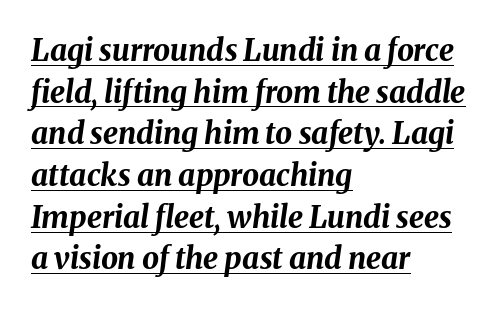
The image shows 30 px bold type, italic (leaning right); set left-aligned, normal line spacing (1.39x), normal letter spacing, underlined; medium stroke contrast and a medium x-height.
